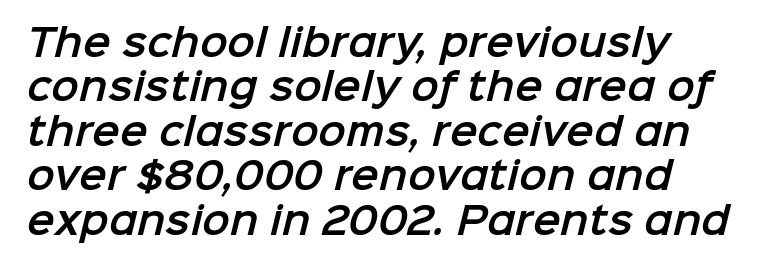
Q: Is the typeface a serif or a sans-serif typeface? A: Sans-serif.
Q: Is the text underlined? A: No.
Q: How is the paragraph aligned? A: Left-aligned.
Q: Is the spacing between letters normal or unusually wide? A: Normal.
Q: Width (condensed, normal, or wide)? A: Normal.
Q: Stroke contrast? A: Low.
Q: x-height? A: Medium.
Q: Monospaced? A: No.
